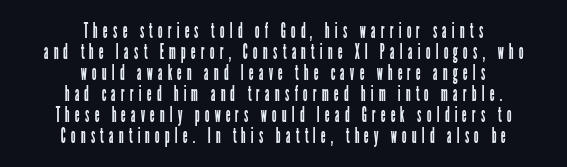
Q: Is the text bold? A: No.
Q: Is the text italic (slanted)? A: No, it is upright.
Q: Is the text underlined? A: No.
Q: How is the paragraph aligned? A: Centered.
Q: Is the spacing between letters normal or unusually wide? A: Unusually wide.
Q: Is the spacing between lines tight, normal or loose? A: Tight.
